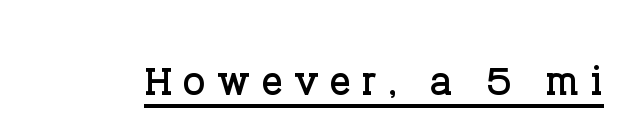
The image shows 54 px serif type, upright; set unusually wide letter spacing (+0.2 em), underlined; low stroke contrast and a large x-height.
